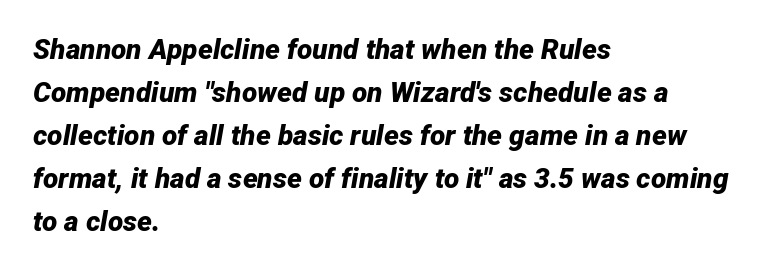
{"italic": "yes", "lean": "right", "slant_degrees": 12, "bold": "yes", "weight": "bold", "width": "normal", "stroke_contrast": "low", "x_height": "medium", "monospaced": "no", "underline": "no", "align": "left", "line_spacing": "normal", "line_spacing_ratio": 1.54, "letter_spacing": "normal", "letter_spacing_em": 0.0, "glyph_px": 28}
